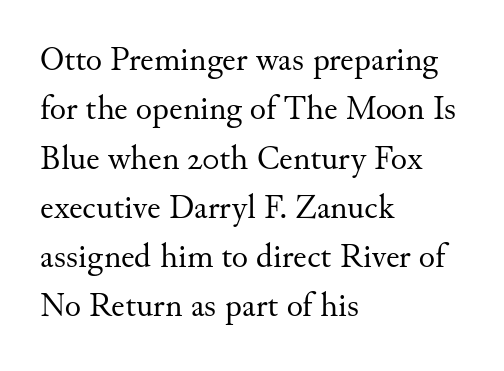
{"serif": "yes", "italic": "no", "bold": "no", "weight": "regular", "width": "normal", "stroke_contrast": "medium", "x_height": "small", "monospaced": "no", "underline": "no", "align": "left", "line_spacing": "normal", "line_spacing_ratio": 1.45, "letter_spacing": "normal", "letter_spacing_em": 0.0, "glyph_px": 34}
